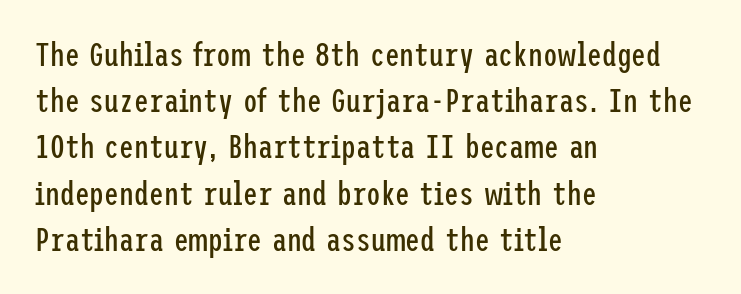
Descender tails drop into unmarked territory. No letter is thick-stroked: the sample isn't bold. These lines are set flush left with a ragged right edge. The rendering shows plain stroke endings on the letterforms — a sans-serif design.
